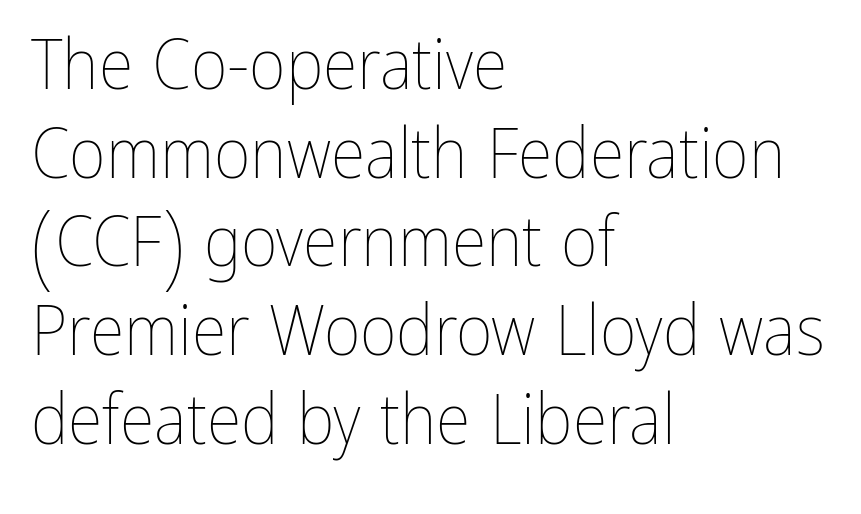
Q: Is the text bold? A: No.
Q: Is the text italic (slanted)? A: No, it is upright.
Q: Is the text underlined? A: No.
Q: How is the paragraph aligned? A: Left-aligned.
Q: Is the spacing between letters normal or unusually wide? A: Normal.
Q: Is the spacing between lines tight, normal or loose? A: Normal.
Q: Width (condensed, normal, or wide)? A: Condensed.
Q: Stroke contrast? A: Low.
Q: x-height? A: Medium.
Q: Monospaced? A: No.
